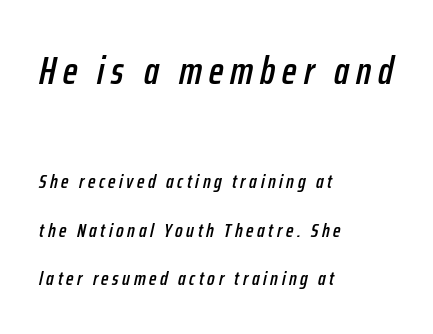
The typesetter chose a ragged-right arrangement here. You could fit nearly another row in the gap between these rows. Two sizes are in play, and the larger belongs to the first block. The space beneath each line is pristine and unruled. The passage shown is typed in a proportional face where columns would drift. Is the type slanted? Yes — the strokes lean at a clear angle.
